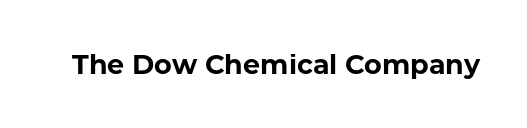
What stands out about the letter spacing? Nothing — it is the standard amount. No italicization has been applied; the sample stays upright. The gap between lines stays unmarked. Thick stems and heavy bowls — unmistakably bold.
